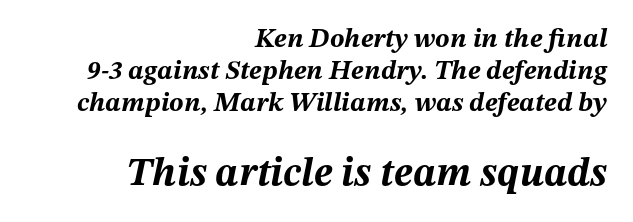
Notice how thick the strokes are: this is what a full bold looks like. No word sits above an underline. Characters follow at the spacing the type designer built in. Reading top to bottom, the characters get bigger at the block break. The passage shown is typed in a proportional face where columns would drift.
